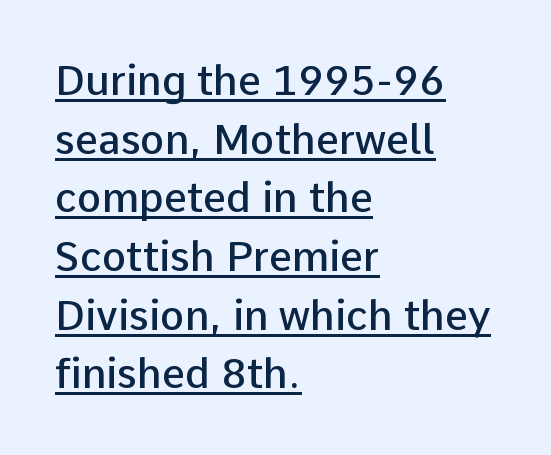
The image shows 41 px semibold sans-serif type, upright; set left-aligned, normal line spacing (1.43x), normal letter spacing, underlined; low stroke contrast and a medium x-height.
